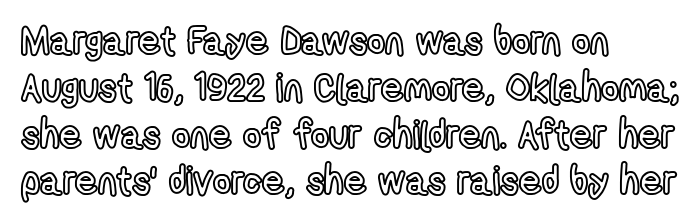
The image shows 39 px condensed type, upright; set left-aligned, line spacing 1.2x, normal letter spacing, not underlined; a medium x-height.
